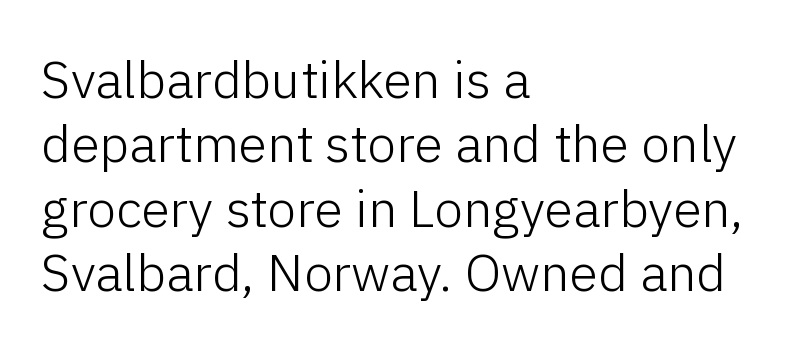
Q: Is the text bold? A: No.
Q: Is the text italic (slanted)? A: No, it is upright.
Q: Is the typeface a serif or a sans-serif typeface? A: Sans-serif.
Q: Is the text underlined? A: No.
Q: How is the paragraph aligned? A: Left-aligned.
Q: Is the spacing between letters normal or unusually wide? A: Normal.
Q: Width (condensed, normal, or wide)? A: Normal.
Q: Stroke contrast? A: Low.
Q: x-height? A: Medium.
Q: Monospaced? A: No.
